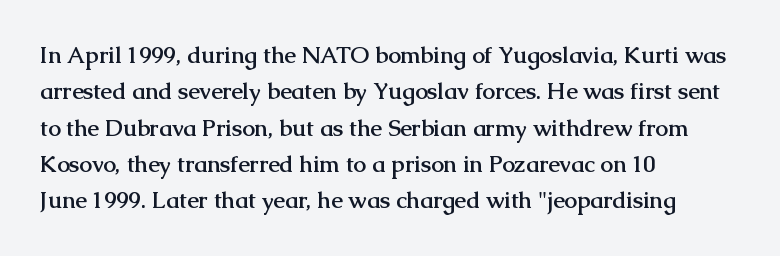
The image shows 23 px bold type, upright; set left-aligned, normal line spacing (1.58x), normal letter spacing, not underlined.
